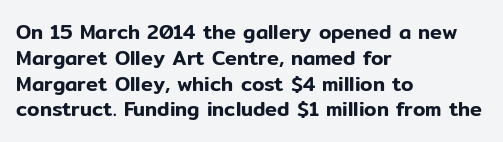
{"italic": "no", "underline": "no", "align": "left", "line_spacing": "normal", "line_spacing_ratio": 1.29, "letter_spacing": "normal", "letter_spacing_em": 0.0, "glyph_px": 20}
